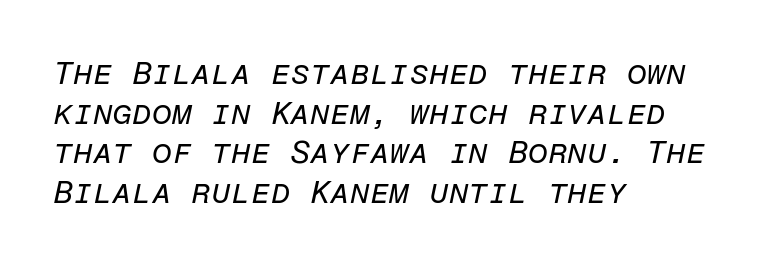
{"italic": "yes", "lean": "right", "slant_degrees": 12, "bold": "no", "weight": "regular", "width": "normal", "stroke_contrast": "low", "x_height": "medium", "monospaced": "yes", "underline": "no", "align": "left", "line_spacing_ratio": 1.24, "letter_spacing": "normal", "letter_spacing_em": 0.0, "glyph_px": 32}
